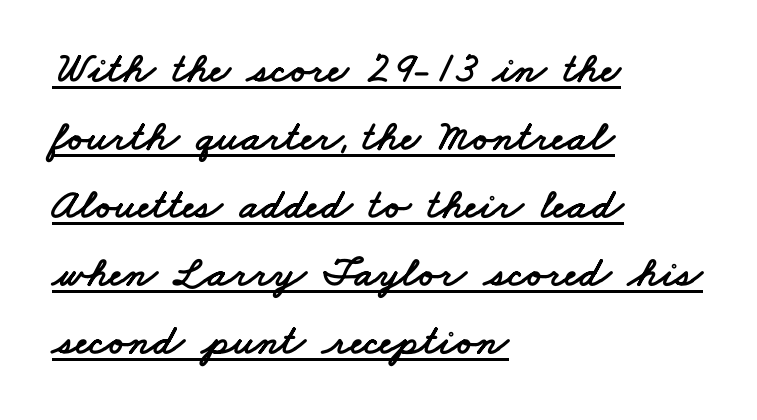
The image shows 43 px wide sans-serif type; set left-aligned, normal line spacing (1.58x), normal letter spacing, underlined; low stroke contrast and a small x-height.
